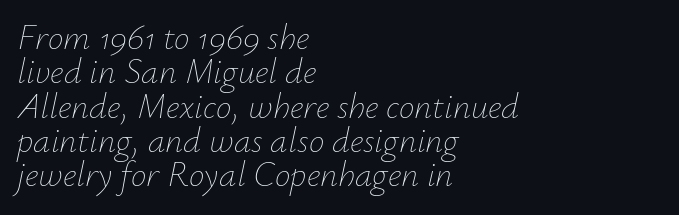
Quick note: interline space is minimal. Stems here are at most as thick as an everyday book face. Every character sits at an angle, as italics do. This rendering leaves character spacing at its baseline value.
